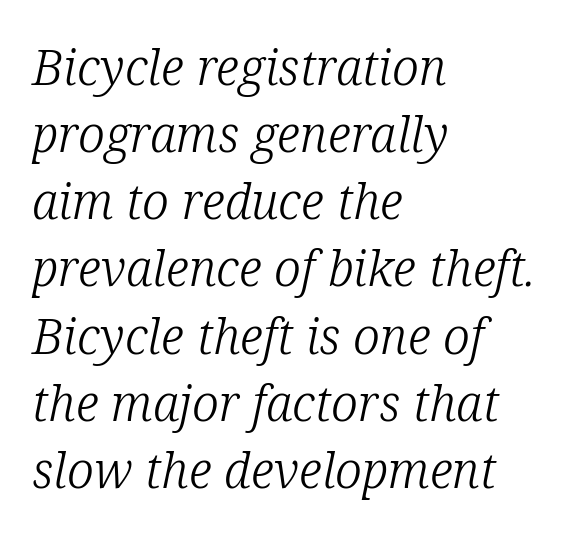
The image shows 49 px light serif type, italic (leaning right); set left-aligned, normal line spacing (1.37x), normal letter spacing, not underlined; low stroke contrast and a medium x-height.
